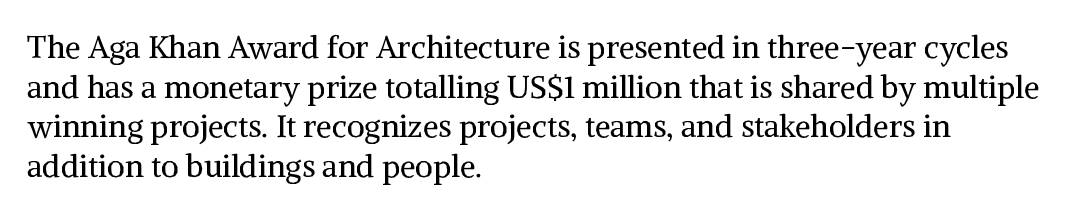
In terms of letterspacing, this is plain default setting. Note the varied advance widths — an 'i' is clearly narrower than an 'm'. When letters stand straight like this, we call the style roman or upright. Regarding serifs, this sample has them. The words here are not underlined.
